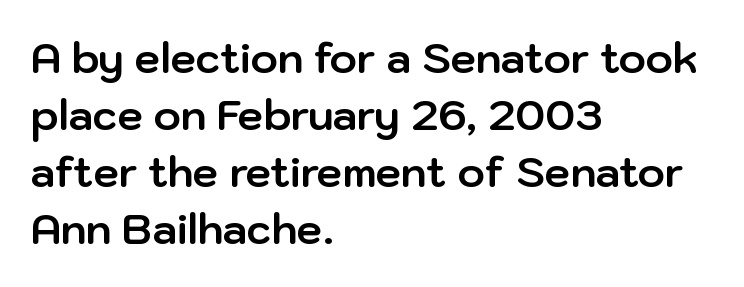
Q: Is the text bold? A: Yes.
Q: Is the text italic (slanted)? A: No, it is upright.
Q: Is the typeface a serif or a sans-serif typeface? A: Sans-serif.
Q: Is the text underlined? A: No.
Q: How is the paragraph aligned? A: Left-aligned.
Q: Is the spacing between letters normal or unusually wide? A: Normal.
Q: Is the spacing between lines tight, normal or loose? A: Normal.
Q: Width (condensed, normal, or wide)? A: Normal.
Q: Stroke contrast? A: Low.
Q: x-height? A: Medium.
Q: Monospaced? A: No.
